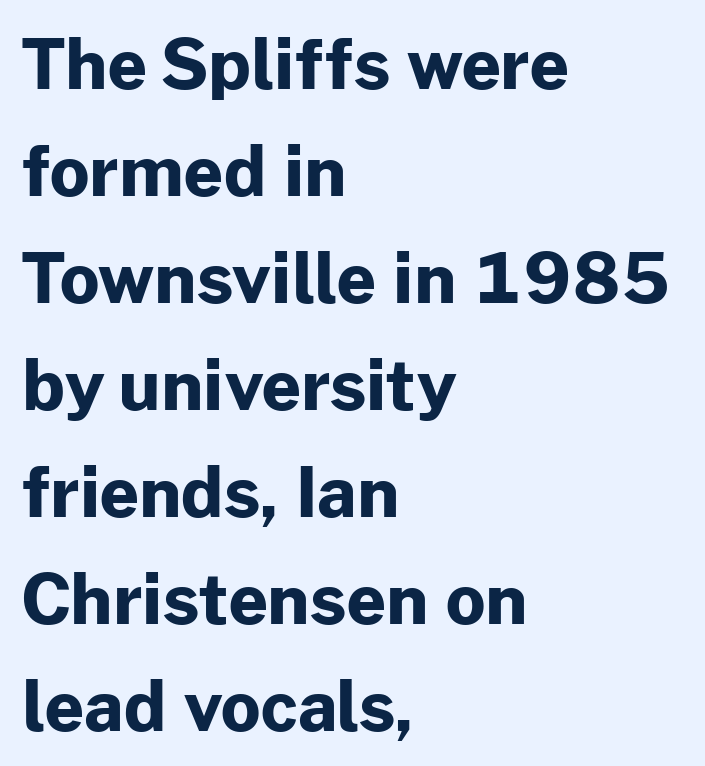
The specimen reads as upright at a glance. Where is the straight margin? On the left. The space beneath each line is pristine and unruled. Vertically, the passage feels balanced, rows spaced as you'd expect.
